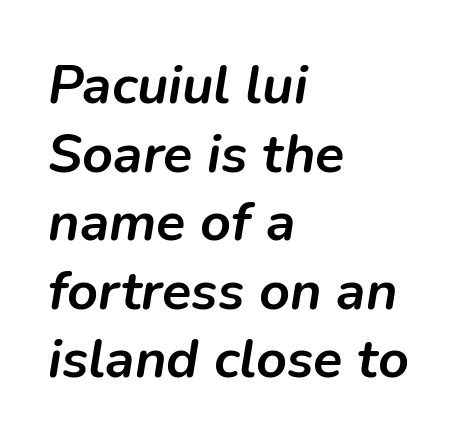
{"italic": "yes", "lean": "right", "slant_degrees": 9, "bold": "yes", "weight": "semibold", "width": "normal", "stroke_contrast": "low", "x_height": "medium", "monospaced": "no", "underline": "no", "align": "left", "line_spacing": "normal", "line_spacing_ratio": 1.27, "letter_spacing": "normal", "letter_spacing_em": 0.0, "glyph_px": 54}
